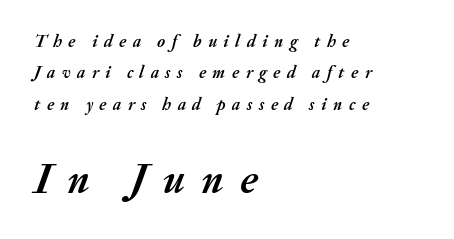
The sample has been set heavy, in full bold. One-word summary of the alignment: left. Think of a printed novel: that variable character pitch is what you see here. This layout puts the modest block above and the oversized block below. This sample uses expanded letter spacing, leaving extra air between glyphs. Slanted lettering throughout.
